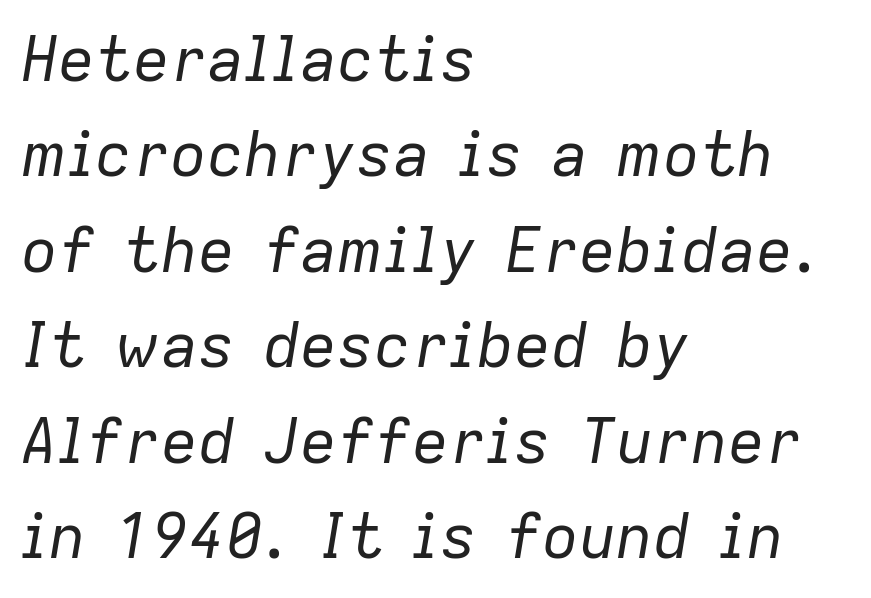
The image shows 62 px regular-weight type, italic (leaning right); set left-aligned, normal line spacing (1.54x), normal letter spacing, not underlined; low stroke contrast and a medium x-height.
